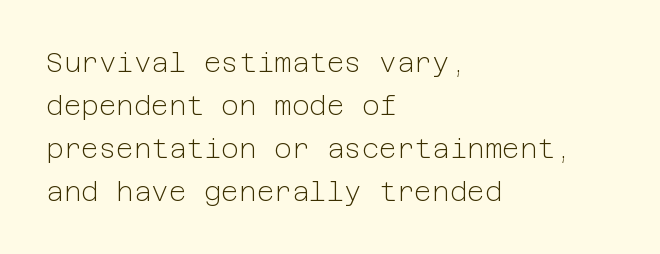
Q: Is the text bold? A: No.
Q: Is the text italic (slanted)? A: No, it is upright.
Q: Is the text underlined? A: No.
Q: How is the paragraph aligned? A: Left-aligned.
Q: Is the spacing between letters normal or unusually wide? A: Normal.
Q: Is the spacing between lines tight, normal or loose? A: Normal.
